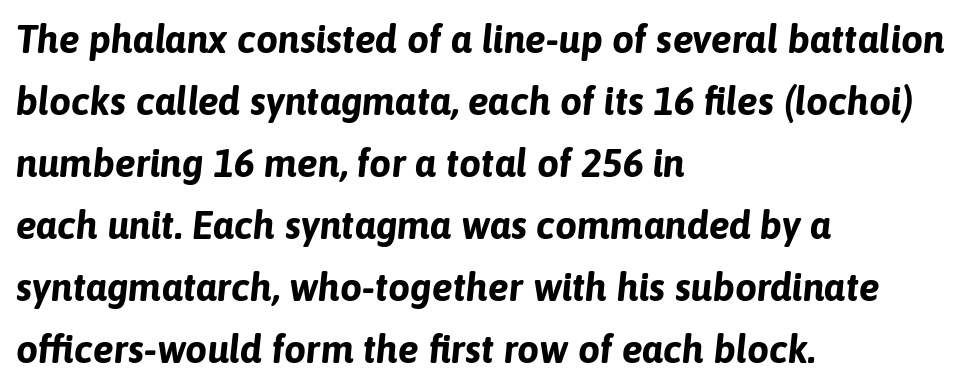
The image shows 39 px bold type, italic (leaning right); set left-aligned, normal line spacing (1.59x), normal letter spacing, not underlined; low stroke contrast and a medium x-height.
